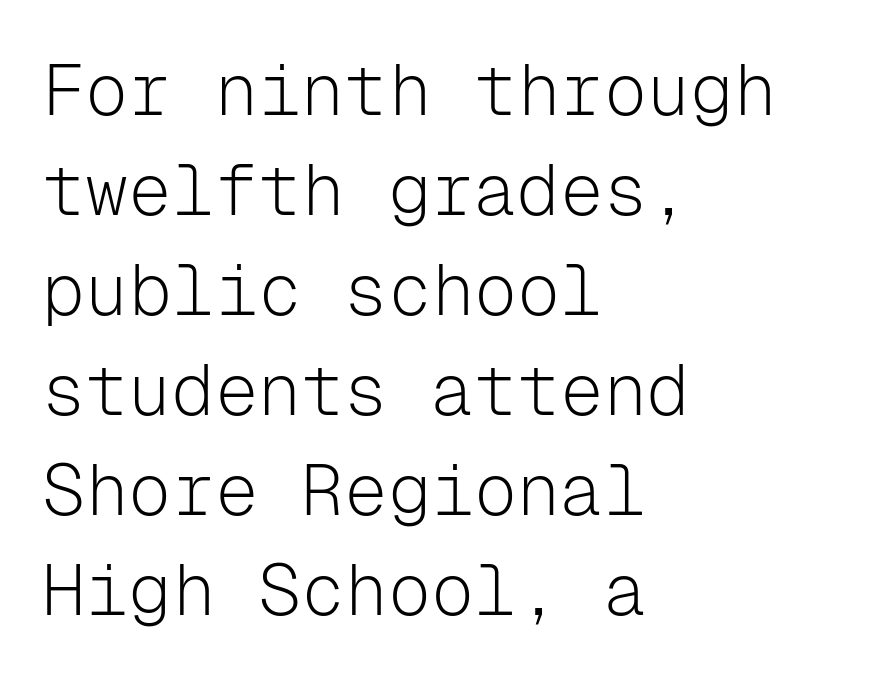
Q: Is the text bold? A: No.
Q: Is the text italic (slanted)? A: No, it is upright.
Q: Is the typeface a serif or a sans-serif typeface? A: Sans-serif.
Q: Is the text underlined? A: No.
Q: How is the paragraph aligned? A: Left-aligned.
Q: Is the spacing between letters normal or unusually wide? A: Normal.
Q: Is the spacing between lines tight, normal or loose? A: Normal.
Q: Width (condensed, normal, or wide)? A: Normal.
Q: Stroke contrast? A: Low.
Q: x-height? A: Medium.
Q: Monospaced? A: Yes.
